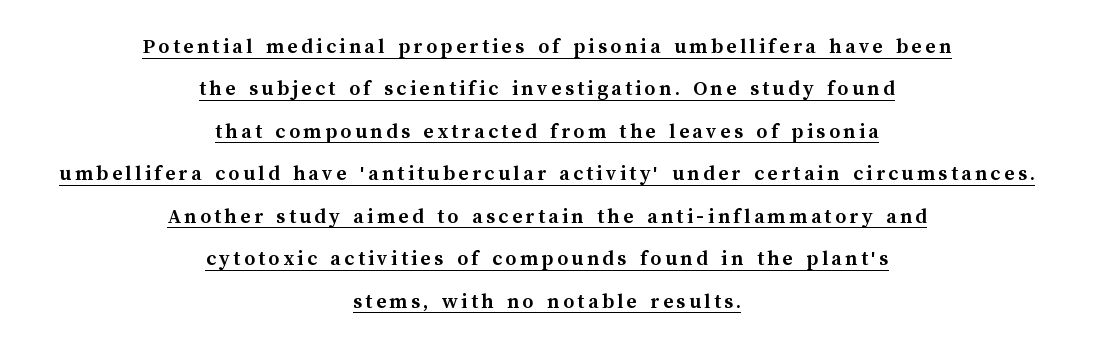
Italic: no, the glyphs are upright roman. Reading down the block, each line starts at a different indent, mirrored at its end. A rule runs beneath these lines of type. Typographic density is high because the face is bold.
